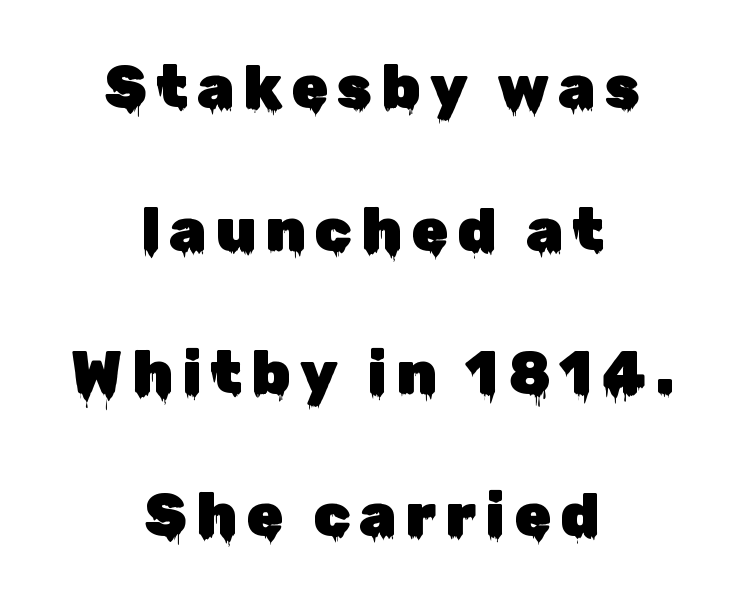
Q: Is the text italic (slanted)? A: No, it is upright.
Q: Is the typeface a serif or a sans-serif typeface? A: Sans-serif.
Q: Is the text underlined? A: No.
Q: How is the paragraph aligned? A: Centered.
Q: Is the spacing between lines tight, normal or loose? A: Loose.
Q: Width (condensed, normal, or wide)? A: Normal.
Q: Stroke contrast? A: Low.
Q: x-height? A: Medium.
Q: Monospaced? A: No.
